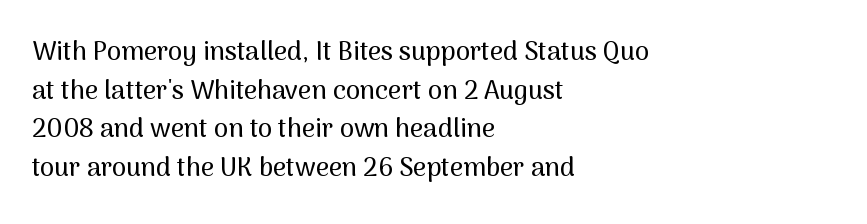
Q: Is the text italic (slanted)? A: No, it is upright.
Q: Is the text underlined? A: No.
Q: How is the paragraph aligned? A: Left-aligned.
Q: Is the spacing between letters normal or unusually wide? A: Normal.
Q: Is the spacing between lines tight, normal or loose? A: Normal.
